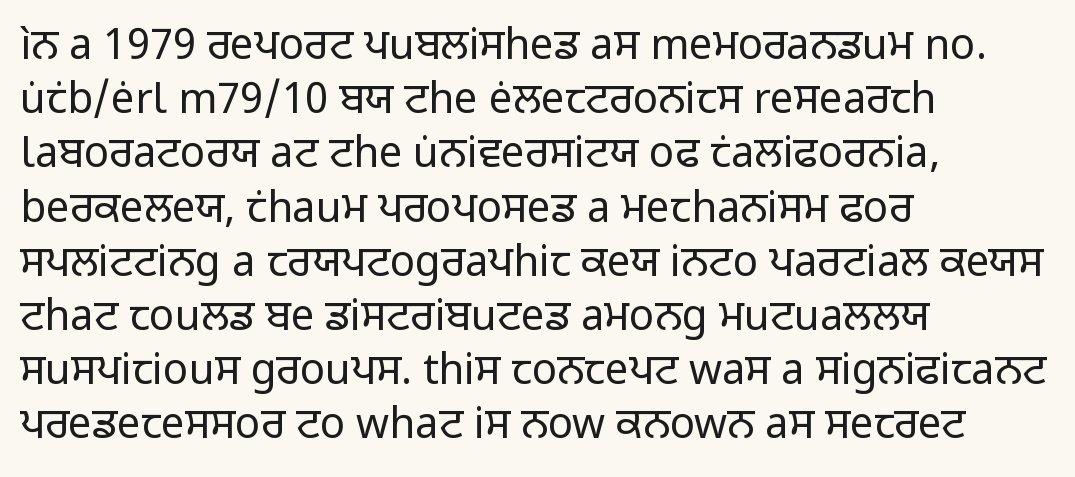
The strokes carry an ordinary text weight at most. Descenders hang freely into open space. Where is the straight margin? On the left. Each letter keeps its own natural width here, so spacing adapts to shape. Is the letter spacing exaggerated? No — it looks like the ordinary default. How would I describe the line gaps? Plain and ordinary.
